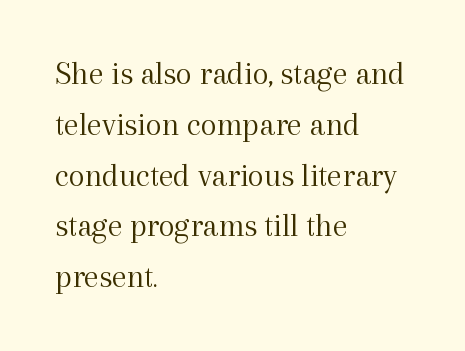
{"serif": "yes", "italic": "no", "bold": "no", "weight": "light", "width": "normal", "x_height": "medium", "monospaced": "no", "underline": "no", "align": "left", "line_spacing": "normal", "line_spacing_ratio": 1.54, "letter_spacing": "normal", "letter_spacing_em": 0.0, "glyph_px": 33}
